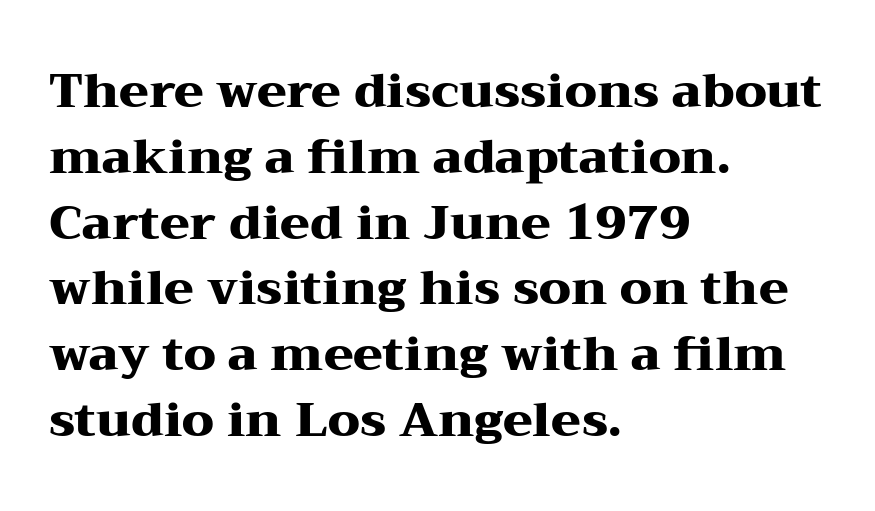
Q: Is the text bold? A: Yes.
Q: Is the text italic (slanted)? A: No, it is upright.
Q: Is the typeface a serif or a sans-serif typeface? A: Serif.
Q: Is the text underlined? A: No.
Q: How is the paragraph aligned? A: Left-aligned.
Q: Is the spacing between letters normal or unusually wide? A: Normal.
Q: Is the spacing between lines tight, normal or loose? A: Normal.
Q: Width (condensed, normal, or wide)? A: Wide.
Q: Stroke contrast? A: Medium.
Q: x-height? A: Medium.
Q: Monospaced? A: No.
